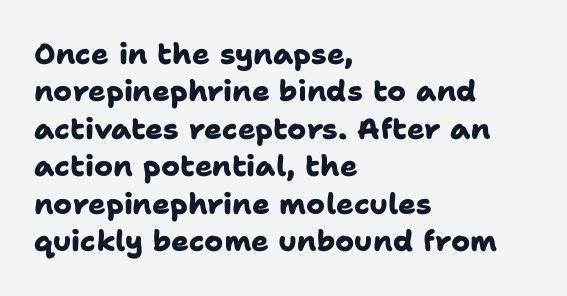
{"serif": "no", "bold": "yes", "weight": "heavy", "width": "normal", "stroke_contrast": "low", "x_height": "medium", "monospaced": "no", "underline": "no", "align": "left", "line_spacing": "normal", "line_spacing_ratio": 1.29, "letter_spacing": "normal", "letter_spacing_em": 0.0, "glyph_px": 29}
